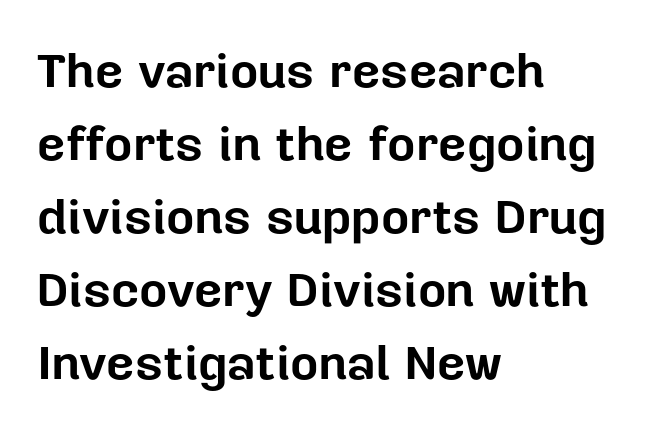
The image shows 49 px bold sans-serif type, upright; set left-aligned, normal line spacing (1.49x), normal letter spacing, not underlined; low stroke contrast and a medium x-height.
